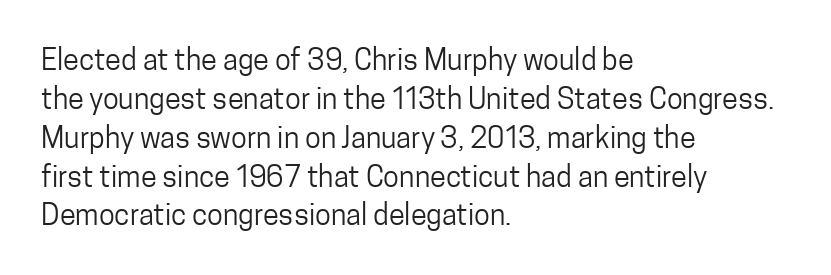
Q: Is the text bold? A: No.
Q: Is the text italic (slanted)? A: No, it is upright.
Q: Is the typeface a serif or a sans-serif typeface? A: Sans-serif.
Q: Is the text underlined? A: No.
Q: How is the paragraph aligned? A: Left-aligned.
Q: Is the spacing between letters normal or unusually wide? A: Normal.
Q: Is the spacing between lines tight, normal or loose? A: Normal.
Q: Width (condensed, normal, or wide)? A: Condensed.
Q: Stroke contrast? A: Low.
Q: x-height? A: Medium.
Q: Monospaced? A: No.
